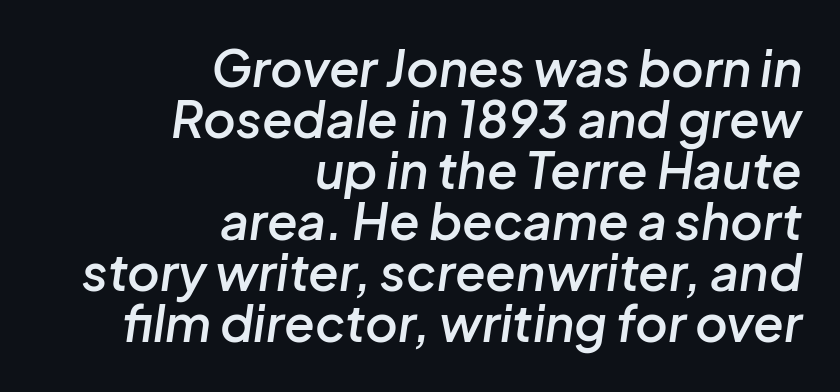
{"italic": "yes", "lean": "right", "slant_degrees": 8, "bold": "semi", "weight": "semibold", "width": "normal", "stroke_contrast": "low", "x_height": "medium", "monospaced": "no", "underline": "no", "align": "right", "line_spacing": "tight", "line_spacing_ratio": 1.02, "letter_spacing": "normal", "letter_spacing_em": 0.0, "glyph_px": 50}
